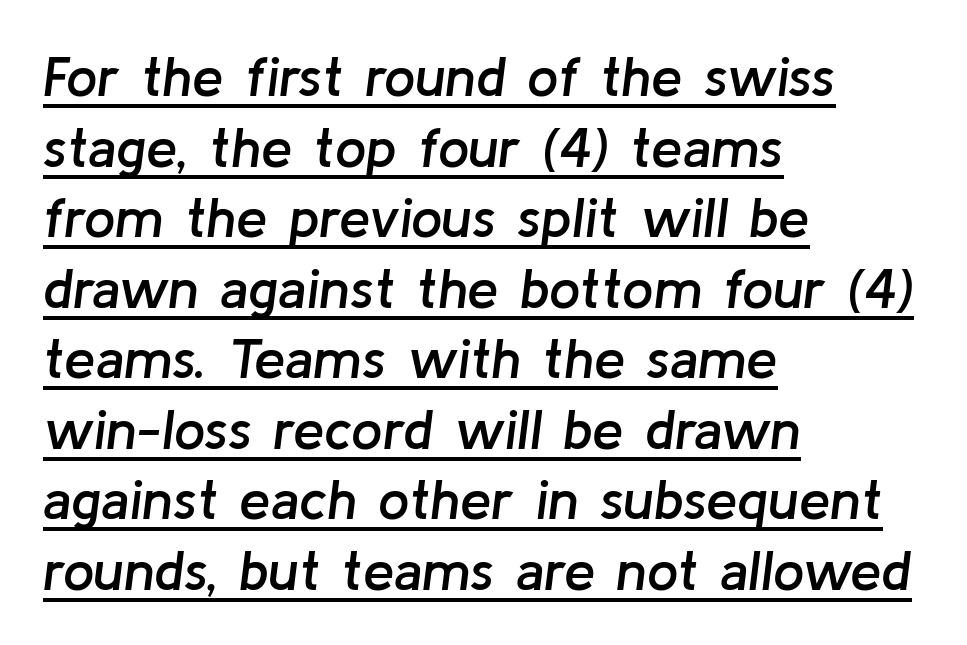
Q: Is the text bold? A: Semi-bold.
Q: Is the text italic (slanted)? A: Yes, it leans right by about 8 degrees.
Q: Is the text underlined? A: Yes.
Q: How is the paragraph aligned? A: Left-aligned.
Q: Is the spacing between letters normal or unusually wide? A: Normal.
Q: Is the spacing between lines tight, normal or loose? A: Normal.
Q: Width (condensed, normal, or wide)? A: Normal.
Q: Stroke contrast? A: Low.
Q: x-height? A: Medium.
Q: Monospaced? A: No.
